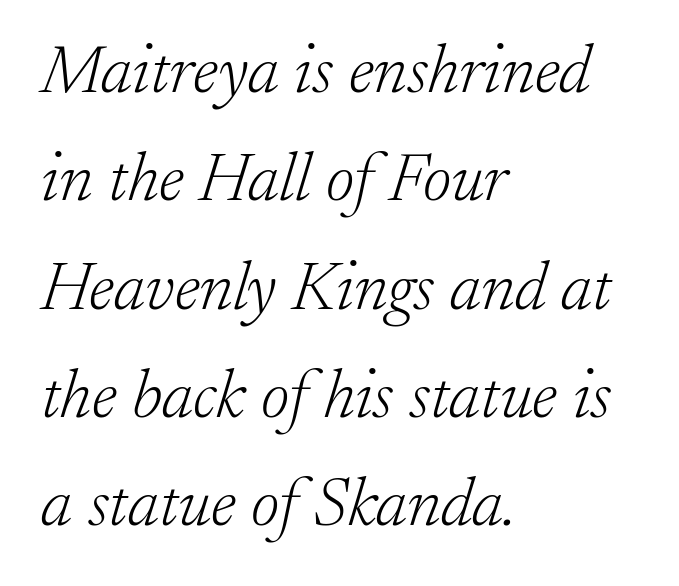
The image shows 69 px light serif type, italic (leaning right); set left-aligned, normal line spacing (1.57x), normal letter spacing, not underlined; low stroke contrast and a small x-height.
